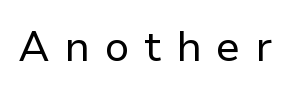
Q: Is the text bold? A: No.
Q: Is the text italic (slanted)? A: No, it is upright.
Q: Is the typeface a serif or a sans-serif typeface? A: Sans-serif.
Q: Is the text underlined? A: No.
Q: Is the spacing between letters normal or unusually wide? A: Unusually wide.
Q: Width (condensed, normal, or wide)? A: Normal.
Q: Stroke contrast? A: Low.
Q: x-height? A: Medium.
Q: Monospaced? A: No.
